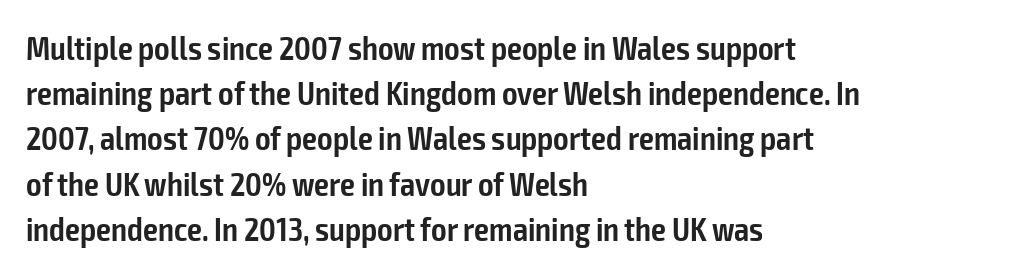
Q: Is the text bold? A: Semi-bold.
Q: Is the text italic (slanted)? A: No, it is upright.
Q: Is the typeface a serif or a sans-serif typeface? A: Sans-serif.
Q: Is the text underlined? A: No.
Q: How is the paragraph aligned? A: Left-aligned.
Q: Is the spacing between letters normal or unusually wide? A: Normal.
Q: Is the spacing between lines tight, normal or loose? A: Normal.
Q: Width (condensed, normal, or wide)? A: Condensed.
Q: Stroke contrast? A: Low.
Q: x-height? A: Medium.
Q: Monospaced? A: No.
